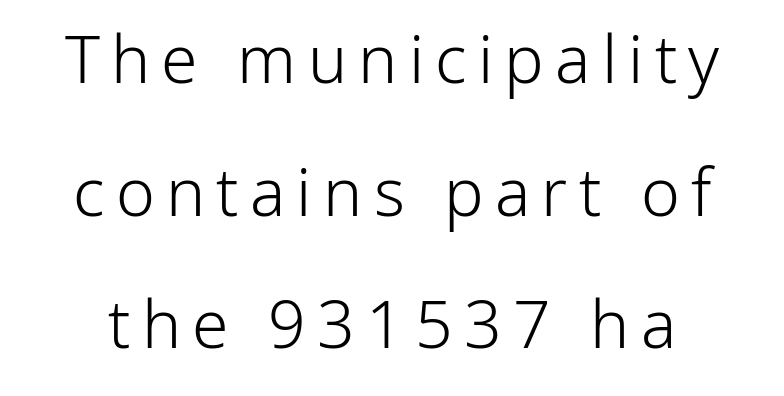
Q: Is the text bold? A: No.
Q: Is the text italic (slanted)? A: No, it is upright.
Q: Is the typeface a serif or a sans-serif typeface? A: Sans-serif.
Q: Is the text underlined? A: No.
Q: Is the spacing between lines tight, normal or loose? A: Loose.
Q: Width (condensed, normal, or wide)? A: Normal.
Q: Stroke contrast? A: Low.
Q: x-height? A: Medium.
Q: Monospaced? A: No.
